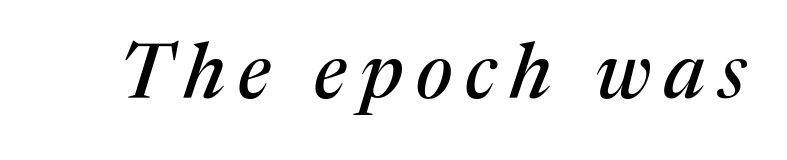
{"serif": "yes", "italic": "yes", "lean": "right", "slant_degrees": 17, "width": "normal", "stroke_contrast": "medium", "x_height": "medium", "monospaced": "no", "underline": "no", "glyph_px": 77}
